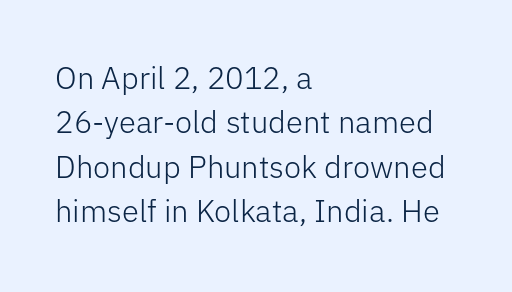
{"serif": "no", "italic": "no", "bold": "no", "weight": "light", "width": "normal", "stroke_contrast": "low", "x_height": "medium", "monospaced": "no", "underline": "no", "align": "left", "line_spacing": "normal", "line_spacing_ratio": 1.43, "letter_spacing": "normal", "letter_spacing_em": 0.0, "glyph_px": 31}
